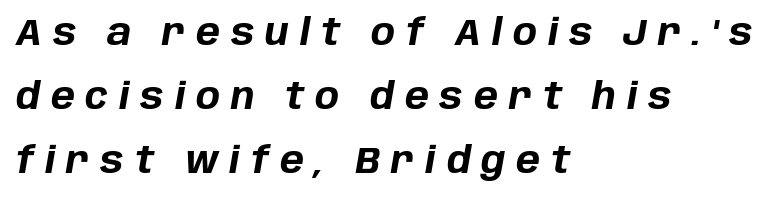
{"italic": "yes", "lean": "right", "slant_degrees": 10, "bold": "yes", "weight": "bold", "width": "normal", "stroke_contrast": "low", "x_height": "large", "monospaced": "no", "underline": "no", "align": "left", "line_spacing_ratio": 1.78, "letter_spacing": "wide", "letter_spacing_em": 0.3, "glyph_px": 36}
